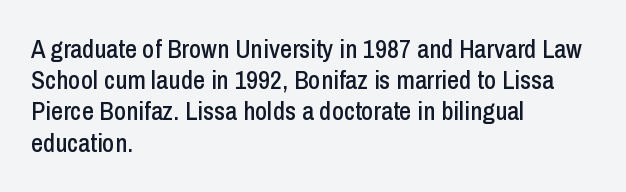
The image shows 26 px text type, upright; set left-aligned, line spacing 1.2x, normal letter spacing, not underlined.
